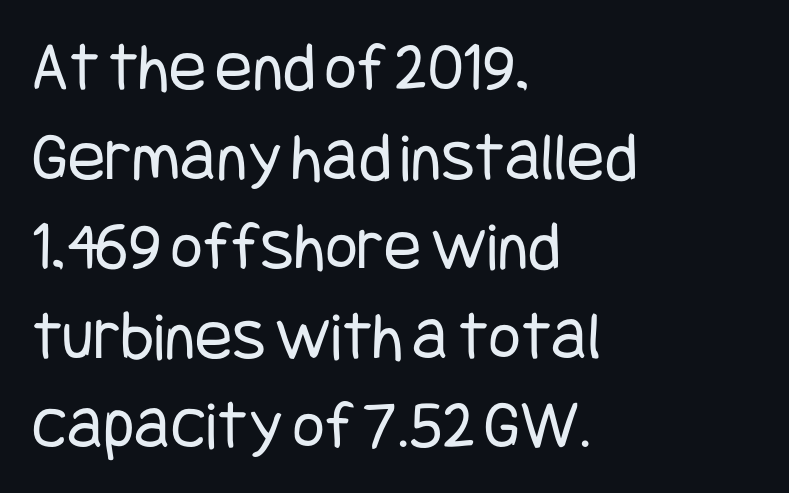
The cut favours lightness, reaching ordinary text weight at its darkest. In CSS terms this would be text-align: left. The line-height multiplier appears to be the usual default. Compared with typical body copy, the letter spacing here is the same. Descenders are the only things crossing below the line.
